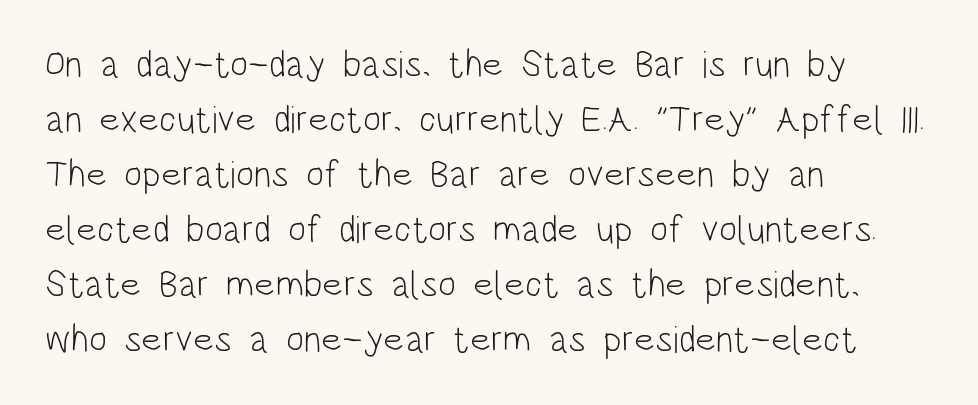
{"serif": "no", "italic": "no", "bold": "no", "weight": "light", "width": "condensed", "stroke_contrast": "low", "x_height": "large", "monospaced": "no", "underline": "no", "align": "left", "line_spacing": "normal", "line_spacing_ratio": 1.45, "letter_spacing": "normal", "letter_spacing_em": 0.0, "glyph_px": 38}
